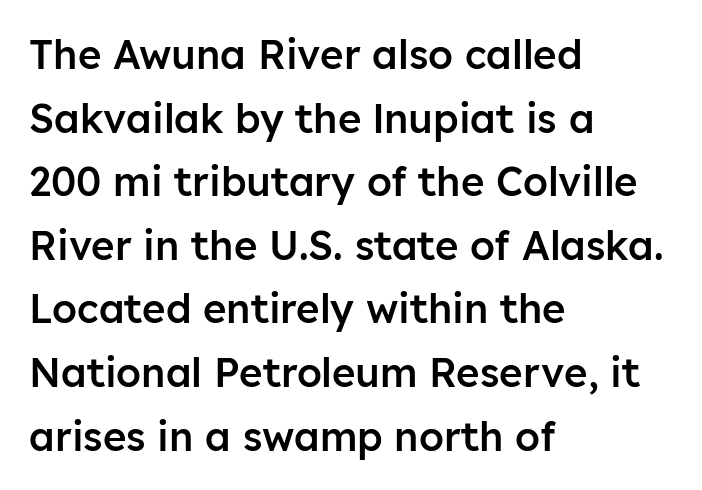
The image shows 40 px semibold sans-serif type, upright; set left-aligned, normal line spacing (1.59x), normal letter spacing, not underlined; low stroke contrast and a medium x-height.
